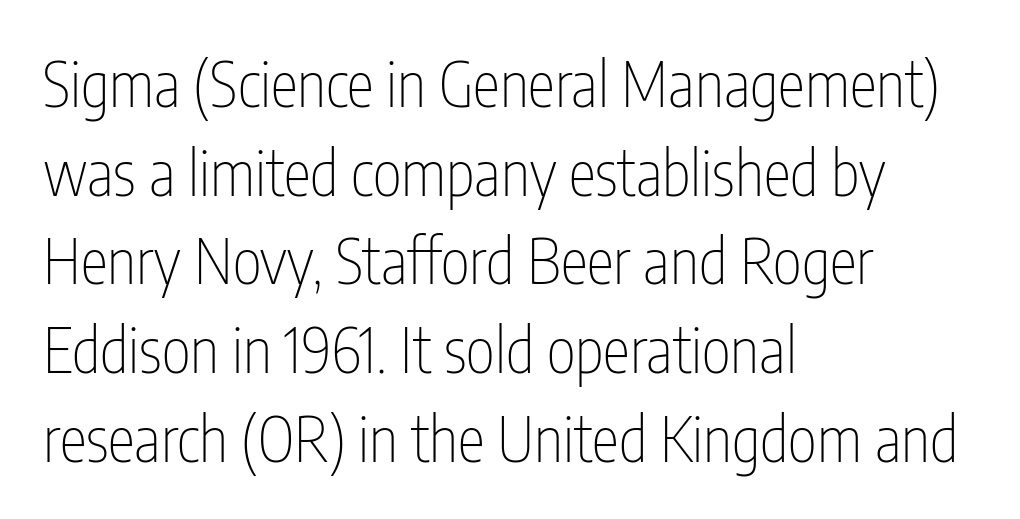
The image shows 62 px thin, condensed sans-serif type, upright; set left-aligned, normal line spacing (1.43x), normal letter spacing, not underlined; low stroke contrast and a medium x-height.
